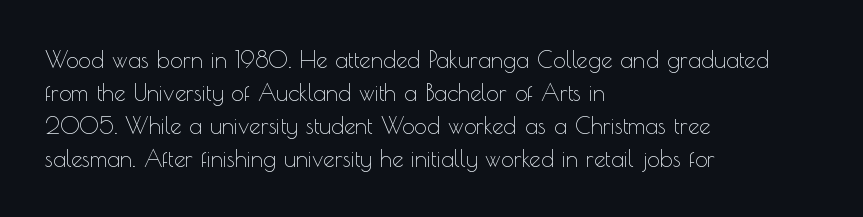
Q: Is the text bold? A: No.
Q: Is the text italic (slanted)? A: No, it is upright.
Q: Is the text underlined? A: No.
Q: How is the paragraph aligned? A: Left-aligned.
Q: Is the spacing between letters normal or unusually wide? A: Normal.
Q: Is the spacing between lines tight, normal or loose? A: Normal.
